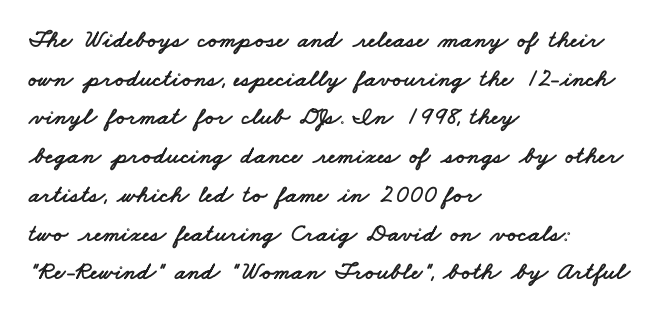
The image shows 25 px text type; set left-aligned, normal line spacing (1.55x), normal letter spacing, not underlined.
